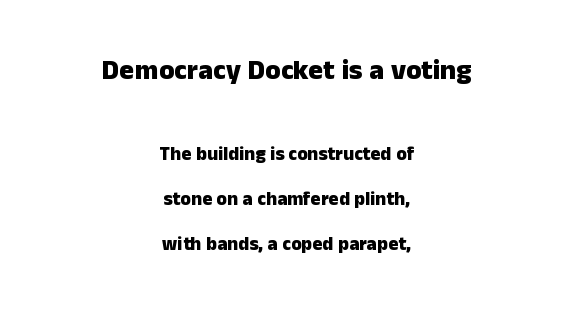
The font's upright variant was chosen for this text. Nope, no serifs anywhere on these letters. Think of a printed novel: that variable character pitch is what you see here. How are the letters spaced? Ordinarily, with no added tracking. The letters are bold, with thick, heavy strokes.
